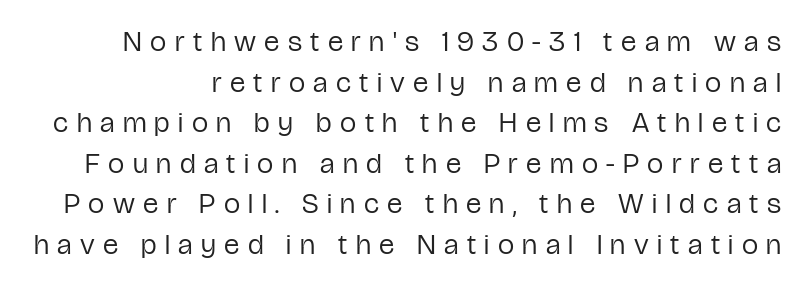
You could not count columns in this text — the font is proportionally spaced. Stroke thickness stays within the range of a standard reading face or lighter. The specimen omits any rule beneath the text block's lines. The line-height multiplier appears to be the usual default. Notice how the stems are strictly vertical — no italics here. Tracking here is generous; glyphs stand well apart from one another.
